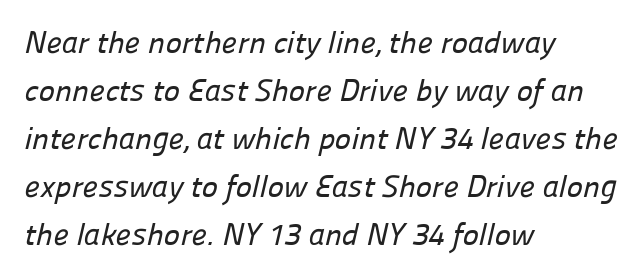
Leftover space on each line is placed entirely after the last word. The rendering shows plain stroke endings on the letterforms — a sans-serif design. The passage shown is typed in a proportional face where columns would drift. There is no visible air inserted between adjacent glyphs. Summary of vertical rhythm: regular, with standard interline spacing. A clean baseline with only descenders dipping below it.
